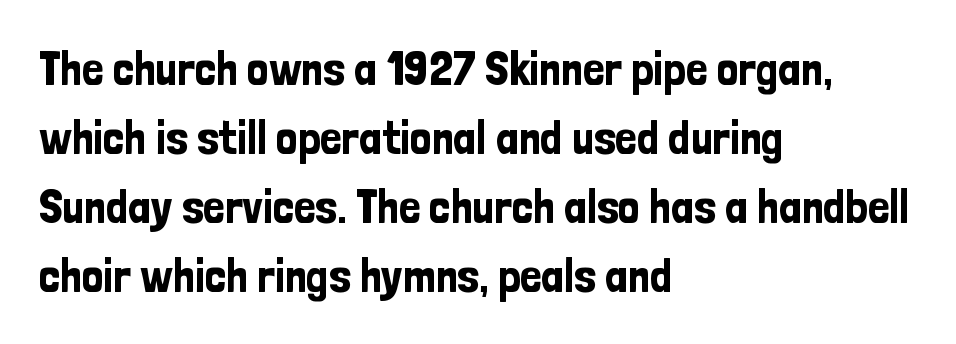
Q: Is the text italic (slanted)? A: No, it is upright.
Q: Is the typeface a serif or a sans-serif typeface? A: Sans-serif.
Q: Is the text underlined? A: No.
Q: How is the paragraph aligned? A: Left-aligned.
Q: Is the spacing between letters normal or unusually wide? A: Normal.
Q: Is the spacing between lines tight, normal or loose? A: Normal.
Q: Width (condensed, normal, or wide)? A: Condensed.
Q: Stroke contrast? A: Low.
Q: x-height? A: Medium.
Q: Monospaced? A: No.
